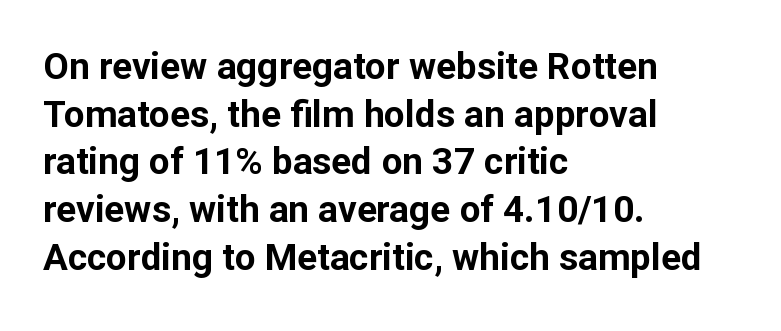
Q: Is the text bold? A: Yes.
Q: Is the text italic (slanted)? A: No, it is upright.
Q: Is the typeface a serif or a sans-serif typeface? A: Sans-serif.
Q: Is the text underlined? A: No.
Q: How is the paragraph aligned? A: Left-aligned.
Q: Is the spacing between letters normal or unusually wide? A: Normal.
Q: Is the spacing between lines tight, normal or loose? A: Normal.
Q: Width (condensed, normal, or wide)? A: Normal.
Q: Stroke contrast? A: Low.
Q: x-height? A: Medium.
Q: Monospaced? A: No.
